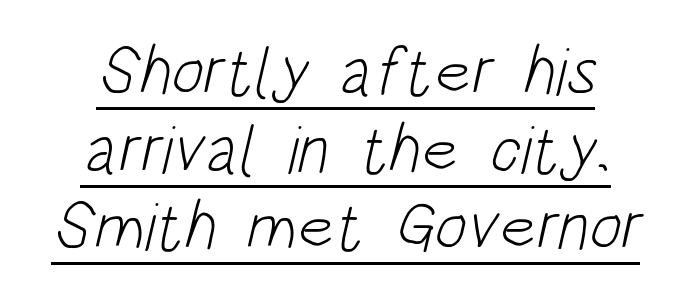
The image shows 68 px light, condensed sans-serif type; set tight line spacing (1.14x), normal letter spacing, underlined; low stroke contrast and a large x-height.
